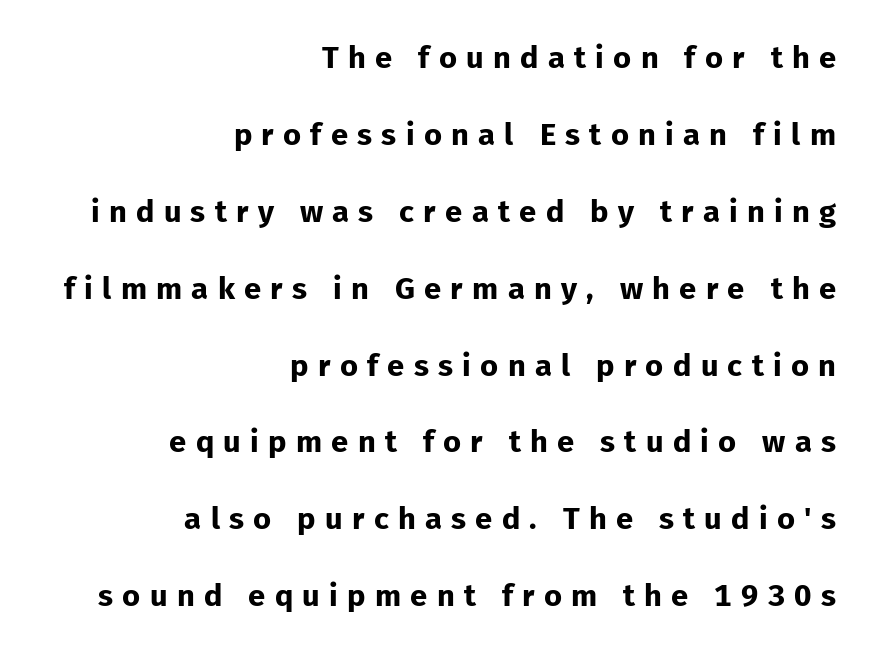
{"serif": "no", "italic": "no", "bold": "yes", "weight": "bold", "width": "normal", "stroke_contrast": "low", "x_height": "medium", "monospaced": "no", "underline": "no", "align": "right", "line_spacing": "loose", "line_spacing_ratio": 2.48, "letter_spacing": "wide", "letter_spacing_em": 0.3, "glyph_px": 31}
